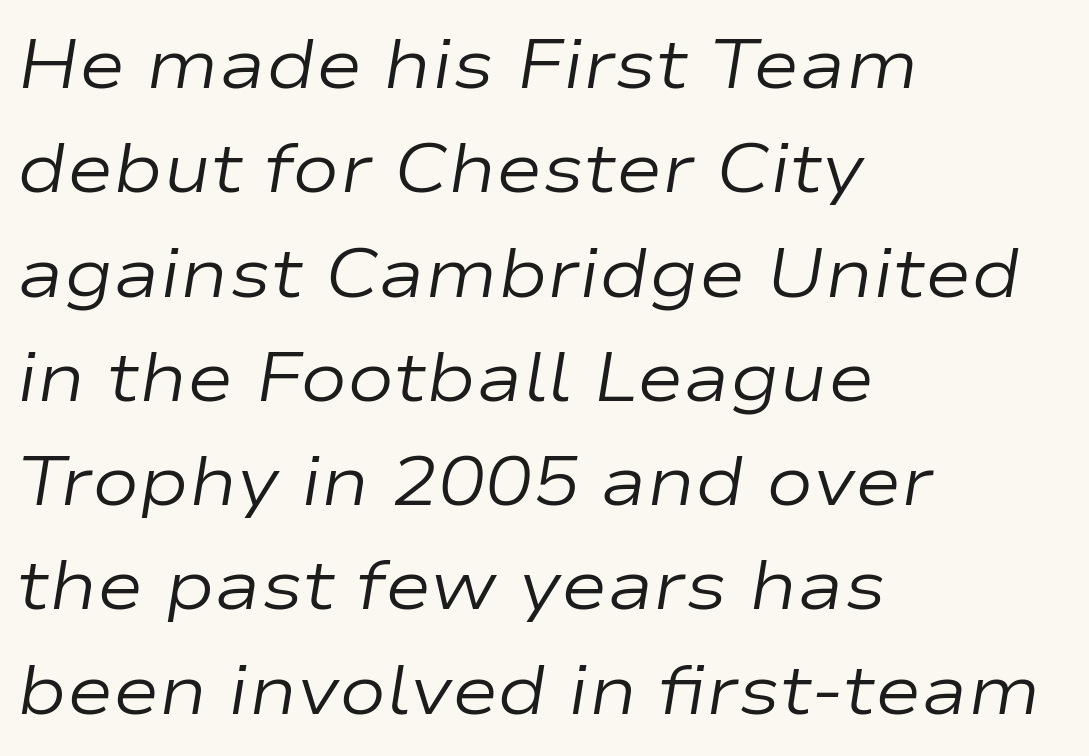
This is oblique type, the kind used for emphasis or titles. A normal amount of white space separates one row of letters from the next. Glyph-to-glyph distance matches everyday printed text. Clear beneath every line of the passage. Compared with a typical body face, this is equally light or lighter still. Think of a printed novel: that variable character pitch is what you see here.
